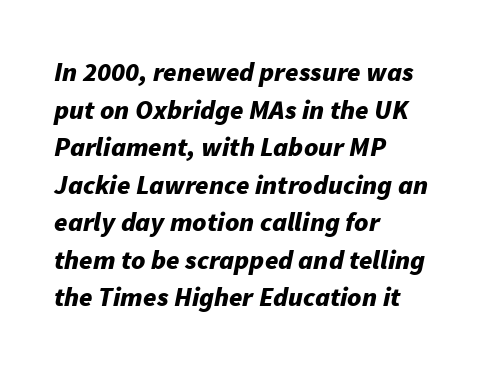
Q: Is the text bold? A: Yes.
Q: Is the text italic (slanted)? A: Yes, it leans right by about 11 degrees.
Q: Is the text underlined? A: No.
Q: How is the paragraph aligned? A: Left-aligned.
Q: Is the spacing between letters normal or unusually wide? A: Normal.
Q: Is the spacing between lines tight, normal or loose? A: Normal.
